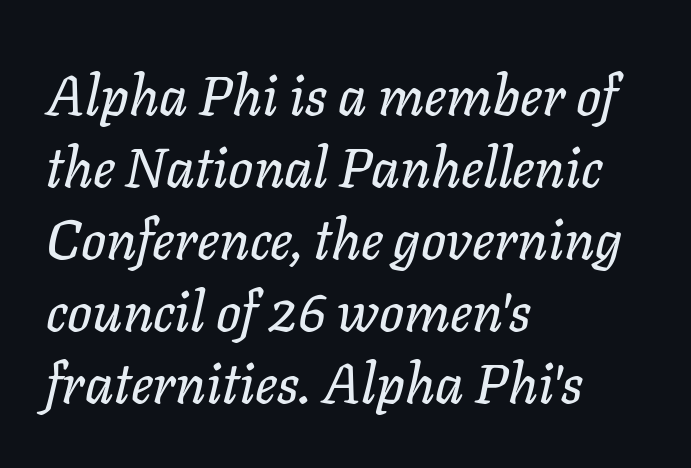
The image shows 55 px text type, italic (leaning right); set left-aligned, normal line spacing (1.31x), normal letter spacing, not underlined; low stroke contrast and a medium x-height.
